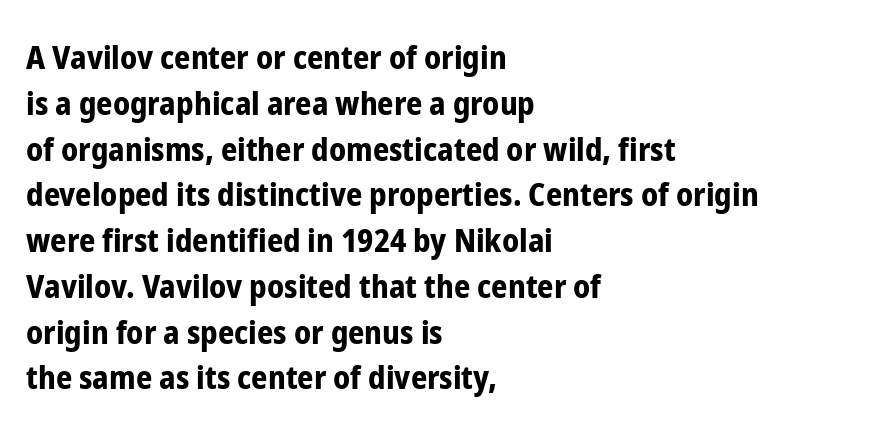
You could not count columns in this text — the font is proportionally spaced. Anything drawn beneath the words? Only blank space. The lettering stays uniformly vertical, giving the passage a roman look. If you drew a ruler down the left edge, every line would touch it. Glyph-to-glyph distance matches everyday printed text.
